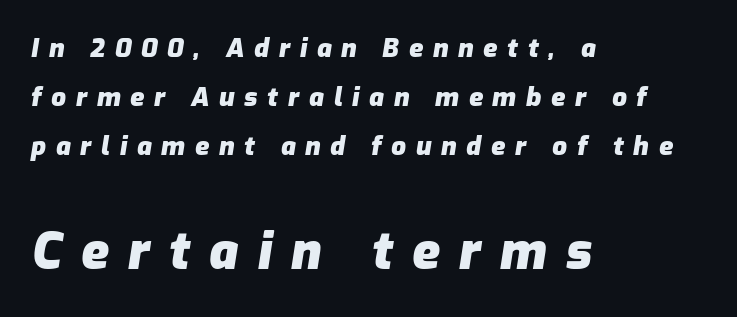
Q: Is the text bold? A: Yes.
Q: Is the text italic (slanted)? A: Yes, it leans right by about 9 degrees.
Q: Is the text underlined? A: No.
Q: How is the paragraph aligned? A: Left-aligned.
Q: Is the spacing between letters normal or unusually wide? A: Unusually wide.
Q: Which block of text is set in a larger size, the first (top) or the second (bottom)? A: The second (bottom) one.
Q: Width (condensed, normal, or wide)? A: Normal.
Q: Stroke contrast? A: Low.
Q: x-height? A: Medium.
Q: Monospaced? A: No.
